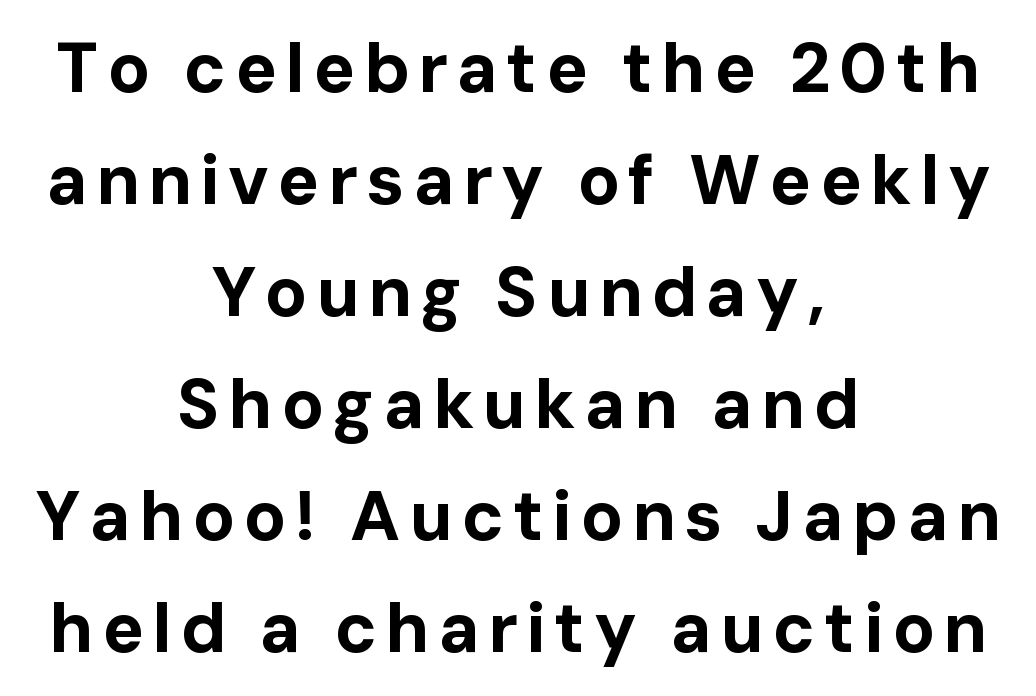
Q: Is the text bold? A: Yes.
Q: Is the text italic (slanted)? A: No, it is upright.
Q: Is the typeface a serif or a sans-serif typeface? A: Sans-serif.
Q: Is the text underlined? A: No.
Q: How is the paragraph aligned? A: Centered.
Q: Is the spacing between lines tight, normal or loose? A: Normal.
Q: Width (condensed, normal, or wide)? A: Normal.
Q: Stroke contrast? A: Low.
Q: x-height? A: Medium.
Q: Monospaced? A: No.
